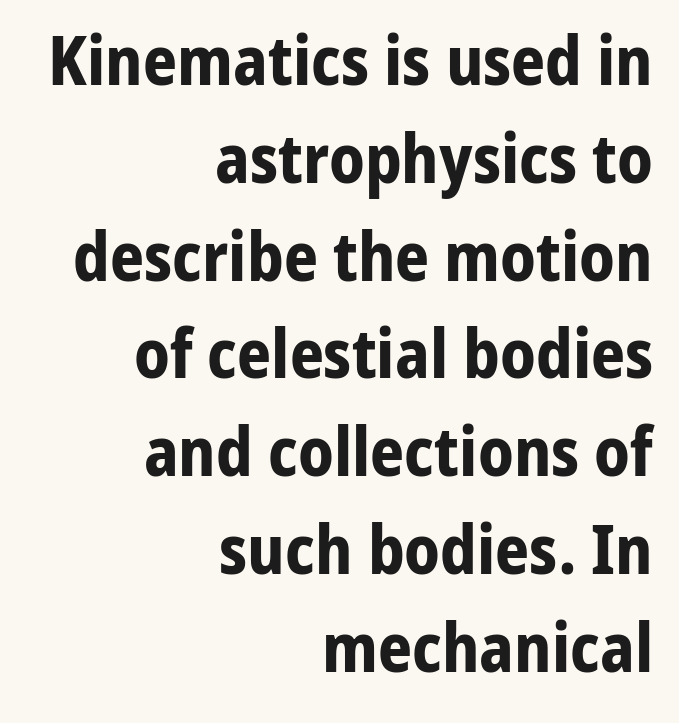
Q: Is the text bold? A: Yes.
Q: Is the text italic (slanted)? A: No, it is upright.
Q: Is the typeface a serif or a sans-serif typeface? A: Sans-serif.
Q: Is the text underlined? A: No.
Q: How is the paragraph aligned? A: Right-aligned.
Q: Is the spacing between letters normal or unusually wide? A: Normal.
Q: Is the spacing between lines tight, normal or loose? A: Normal.
Q: Width (condensed, normal, or wide)? A: Normal.
Q: Stroke contrast? A: Low.
Q: x-height? A: Medium.
Q: Monospaced? A: No.
